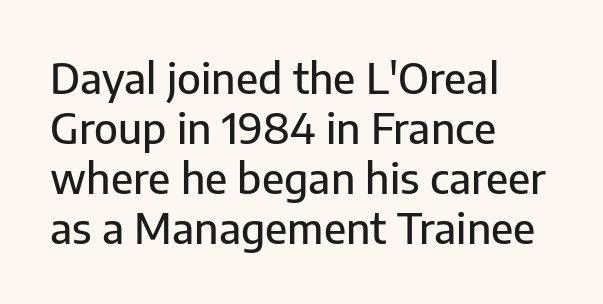
{"serif": "no", "italic": "no", "width": "normal", "stroke_contrast": "low", "x_height": "medium", "monospaced": "no", "underline": "no", "align": "left", "line_spacing_ratio": 1.19, "letter_spacing": "normal", "letter_spacing_em": 0.0, "glyph_px": 42}
